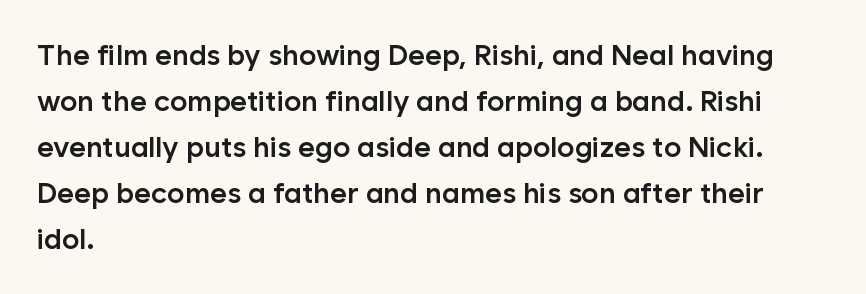
Each word holds together tightly as a unit, with standard inter-letter gaps. The typesetter chose a ragged-right arrangement here. The space between consecutive lines is moderate. The foot of each line stays bare and open.
